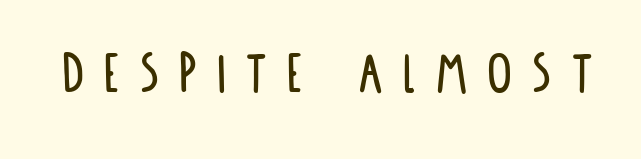
Looks like regular typesetting: each glyph gets only the width it needs. The passage shown has open, widely tracked lettering throughout. Do the letters lean? They stand straight. Look at the bottom of the vertical strokes: they stop flat, with no serifs. A clean baseline with only descenders dipping below it.
